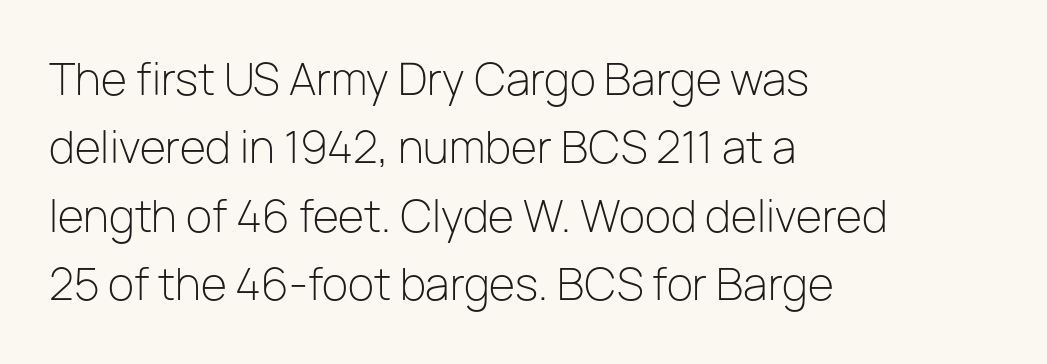
The line-height multiplier appears to be the usual default. The passage shown is typed in a proportional face where columns would drift. This is roman type, the default non-slanted kind. Line beginnings align vertically; line endings do not. Bare-footed words on every line. The glyphs in this specimen are sans serif.
